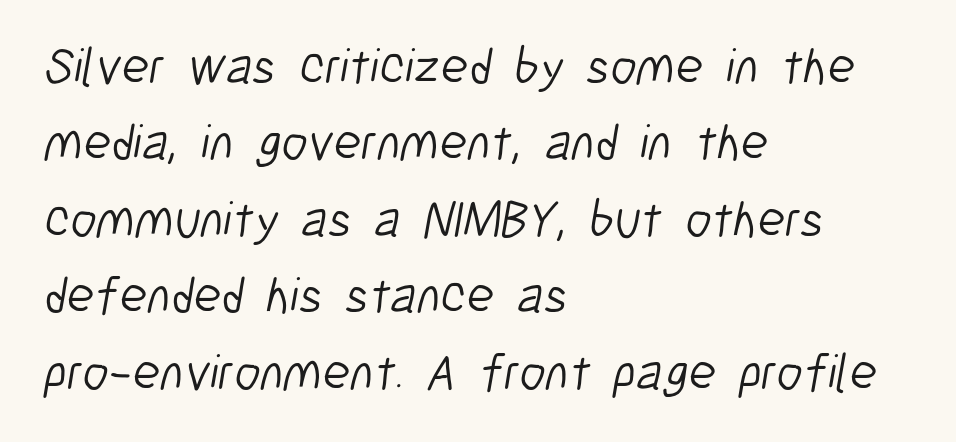
The image shows 51 px light, condensed sans-serif type; set left-aligned, normal line spacing (1.5x), normal letter spacing, not underlined; low stroke contrast and a medium x-height.
